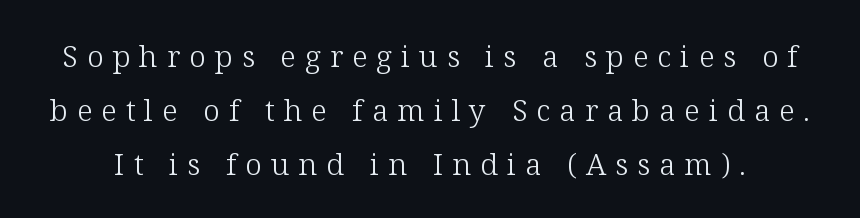
{"serif": "yes", "italic": "no", "bold": "no", "weight": "light", "width": "normal", "stroke_contrast": "low", "x_height": "medium", "monospaced": "no", "underline": "no", "line_spacing_ratio": 1.8, "letter_spacing": "wide", "letter_spacing_em": 0.3, "glyph_px": 30}
